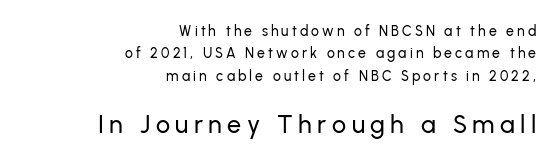
Has an underline been added? It has not. Letter spacing: wide. Horizontal alignment here is rightward, an uncommon choice for prose. A roman cut, with each character standing at attention. The more generous point size was reserved for the lower chunk. Students, observe: this is what conventionally led text looks like.
